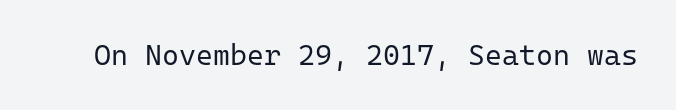
The image shows 29 px regular-weight sans-serif type, upright, monospaced; set normal letter spacing, not underlined; low stroke contrast and a medium x-height.
